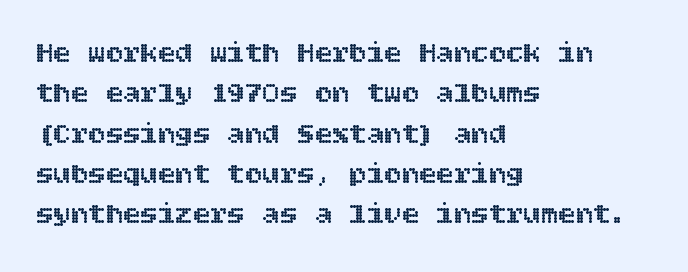
The image shows 29 px text type, upright; set left-aligned, normal line spacing (1.39x), normal letter spacing, not underlined; a large x-height.
